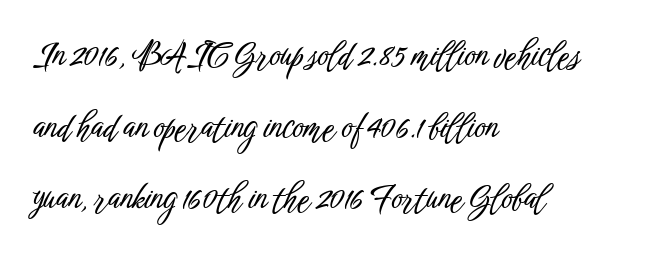
Q: Is the text italic (slanted)? A: Yes.
Q: Is the typeface a serif or a sans-serif typeface? A: Sans-serif.
Q: Is the text underlined? A: No.
Q: How is the paragraph aligned? A: Left-aligned.
Q: Is the spacing between letters normal or unusually wide? A: Normal.
Q: Is the spacing between lines tight, normal or loose? A: Loose.
Q: Width (condensed, normal, or wide)? A: Condensed.
Q: Stroke contrast? A: Low.
Q: x-height? A: Medium.
Q: Monospaced? A: No.
